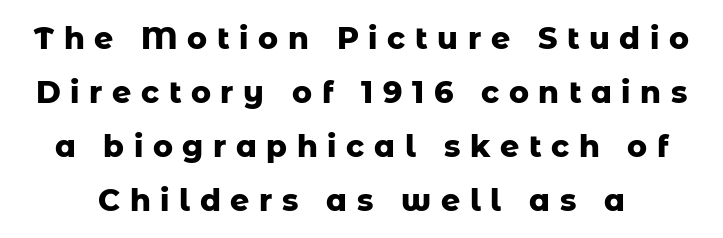
Q: Is the text bold? A: Yes.
Q: Is the text italic (slanted)? A: No, it is upright.
Q: Is the typeface a serif or a sans-serif typeface? A: Sans-serif.
Q: Is the text underlined? A: No.
Q: Is the spacing between letters normal or unusually wide? A: Unusually wide.
Q: Width (condensed, normal, or wide)? A: Normal.
Q: Stroke contrast? A: Low.
Q: x-height? A: Medium.
Q: Monospaced? A: No.
